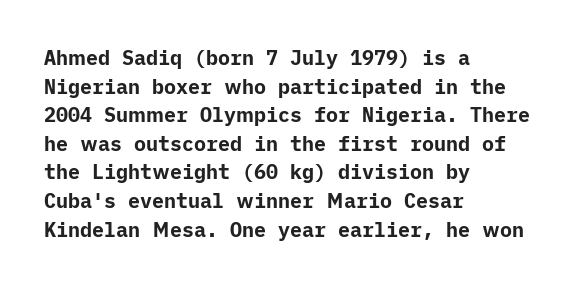
{"italic": "no", "bold": "yes", "underline": "no", "align": "left", "line_spacing": "normal", "line_spacing_ratio": 1.43, "letter_spacing": "normal", "letter_spacing_em": 0.0, "glyph_px": 20}
